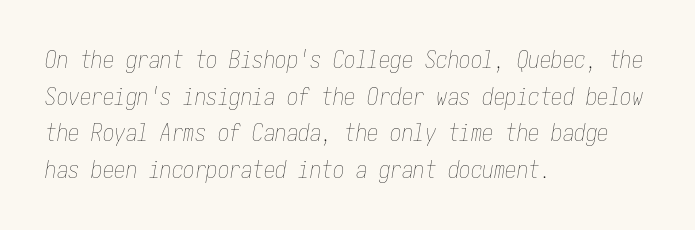
Q: Is the text bold? A: No.
Q: Is the text italic (slanted)? A: Yes, it leans right by about 10 degrees.
Q: Is the text underlined? A: No.
Q: How is the paragraph aligned? A: Left-aligned.
Q: Is the spacing between letters normal or unusually wide? A: Normal.
Q: Is the spacing between lines tight, normal or loose? A: Normal.
